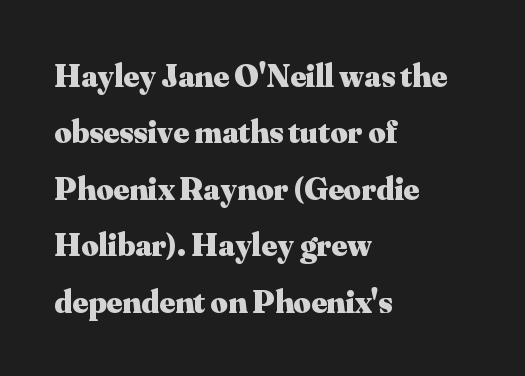
Q: Is the text bold? A: Yes.
Q: Is the text italic (slanted)? A: No, it is upright.
Q: Is the typeface a serif or a sans-serif typeface? A: Serif.
Q: Is the text underlined? A: No.
Q: How is the paragraph aligned? A: Left-aligned.
Q: Is the spacing between letters normal or unusually wide? A: Normal.
Q: Width (condensed, normal, or wide)? A: Normal.
Q: Stroke contrast? A: Medium.
Q: x-height? A: Small.
Q: Monospaced? A: No.
